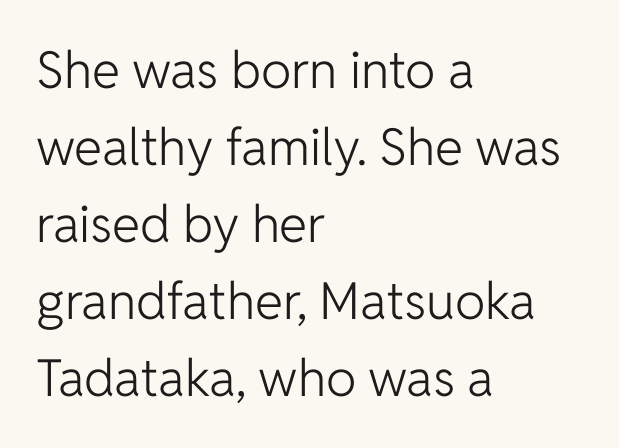
Q: Is the text bold? A: No.
Q: Is the text italic (slanted)? A: No, it is upright.
Q: Is the typeface a serif or a sans-serif typeface? A: Sans-serif.
Q: Is the text underlined? A: No.
Q: How is the paragraph aligned? A: Left-aligned.
Q: Is the spacing between letters normal or unusually wide? A: Normal.
Q: Is the spacing between lines tight, normal or loose? A: Normal.
Q: Width (condensed, normal, or wide)? A: Normal.
Q: Stroke contrast? A: Low.
Q: x-height? A: Medium.
Q: Monospaced? A: No.
